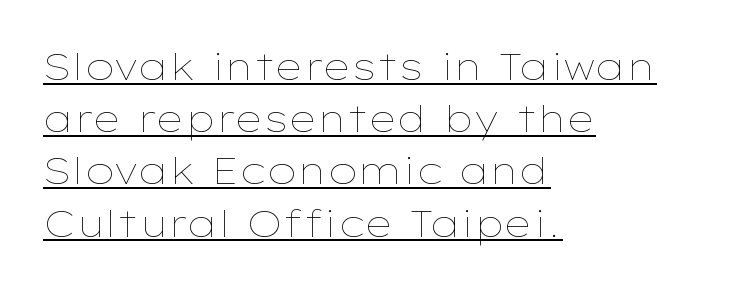
The image shows 37 px thin, wide type, upright; set left-aligned, normal line spacing (1.41x), normal letter spacing, underlined; low stroke contrast and a medium x-height.
